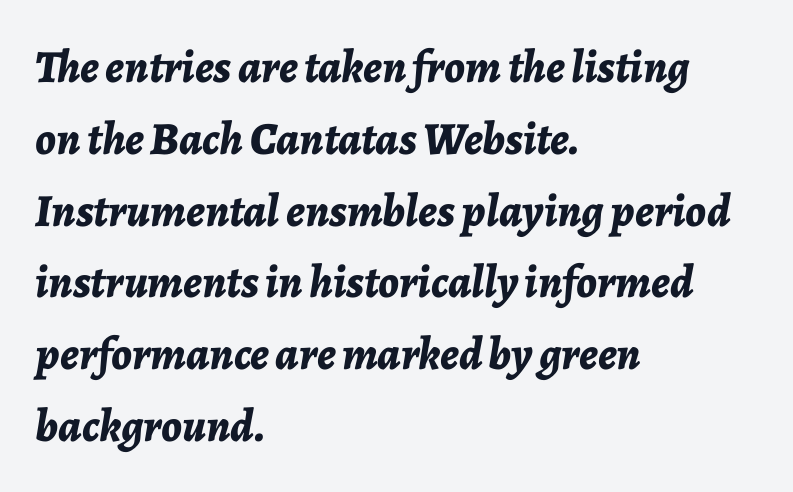
The image shows 46 px bold type, italic (leaning right); set left-aligned, normal line spacing (1.56x), normal letter spacing, not underlined; low stroke contrast and a medium x-height.
